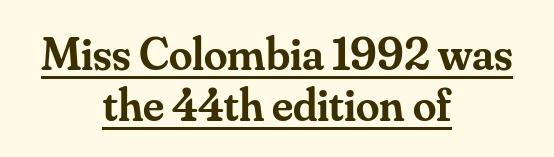
The image shows 47 px semibold serif type, upright; set centered, tight line spacing (1.08x), normal letter spacing, underlined; medium stroke contrast and a small x-height.
